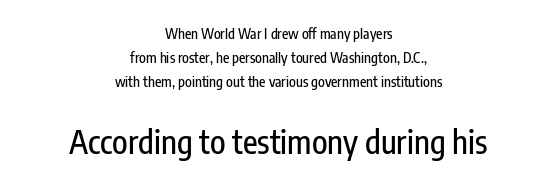
{"serif": "no", "italic": "no", "width": "condensed", "stroke_contrast": "low", "x_height": "medium", "monospaced": "no", "underline": "no", "align": "center", "line_spacing_ratio": 1.71, "letter_spacing": "normal", "letter_spacing_em": 0.0, "larger_block": "second", "size_ratio": 2.29, "glyph_px": 32}
